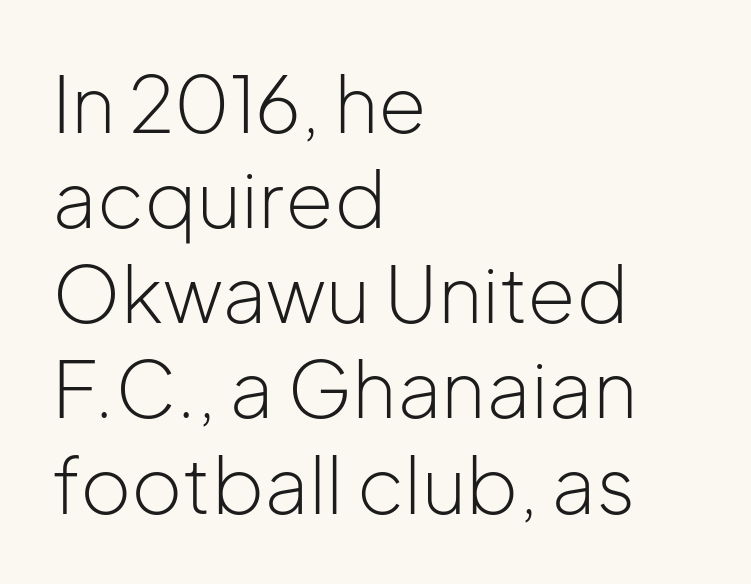
Q: Is the text bold? A: No.
Q: Is the text italic (slanted)? A: No, it is upright.
Q: Is the typeface a serif or a sans-serif typeface? A: Sans-serif.
Q: Is the text underlined? A: No.
Q: How is the paragraph aligned? A: Left-aligned.
Q: Is the spacing between letters normal or unusually wide? A: Normal.
Q: Width (condensed, normal, or wide)? A: Normal.
Q: Stroke contrast? A: Low.
Q: x-height? A: Medium.
Q: Monospaced? A: No.
